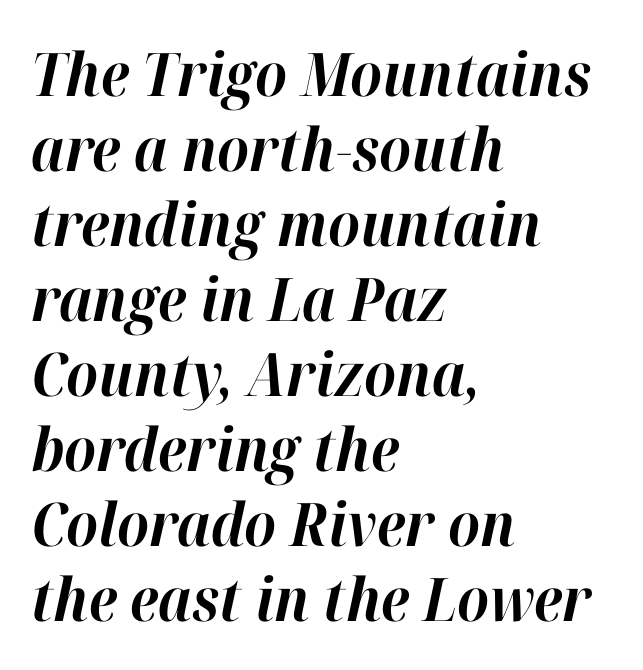
The image shows 60 px bold type, italic (leaning right); set left-aligned, normal line spacing (1.25x), normal letter spacing, not underlined; high stroke contrast and a medium x-height.
